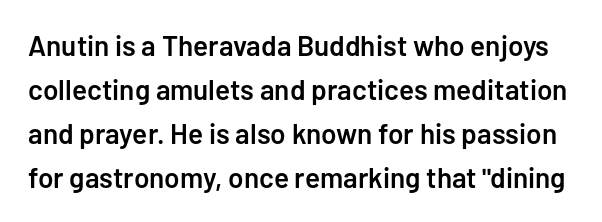
{"serif": "no", "italic": "no", "bold": "semi", "weight": "semibold", "width": "normal", "stroke_contrast": "low", "x_height": "medium", "monospaced": "no", "underline": "no", "line_spacing": "normal", "line_spacing_ratio": 1.57, "letter_spacing": "normal", "letter_spacing_em": 0.0, "glyph_px": 28}
